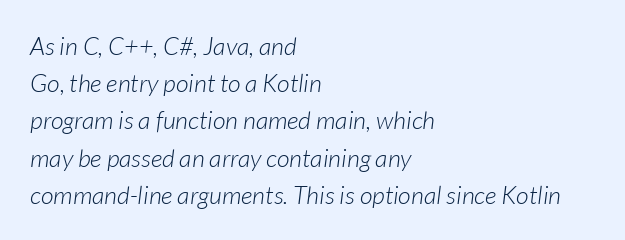
Q: Is the text bold? A: No.
Q: Is the text italic (slanted)? A: Yes, it leans right by about 7 degrees.
Q: Is the text underlined? A: No.
Q: How is the paragraph aligned? A: Left-aligned.
Q: Is the spacing between letters normal or unusually wide? A: Normal.
Q: Is the spacing between lines tight, normal or loose? A: Normal.
